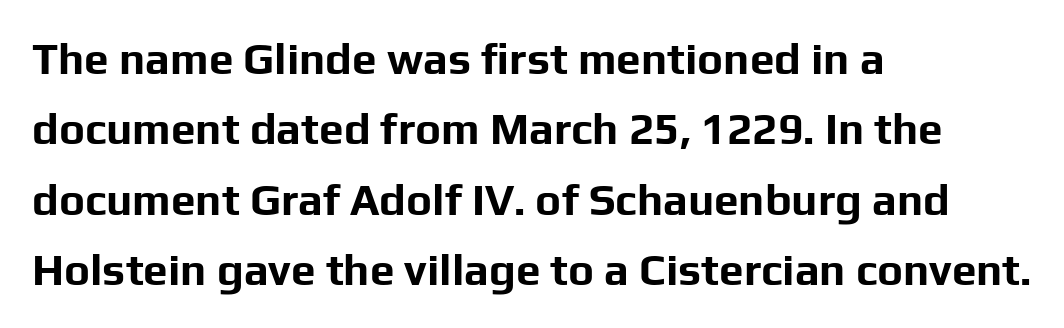
{"serif": "no", "italic": "no", "bold": "yes", "weight": "bold", "width": "normal", "stroke_contrast": "low", "x_height": "medium", "monospaced": "no", "underline": "no", "align": "left", "line_spacing": "normal", "line_spacing_ratio": 1.6, "letter_spacing": "normal", "letter_spacing_em": 0.0, "glyph_px": 44}
